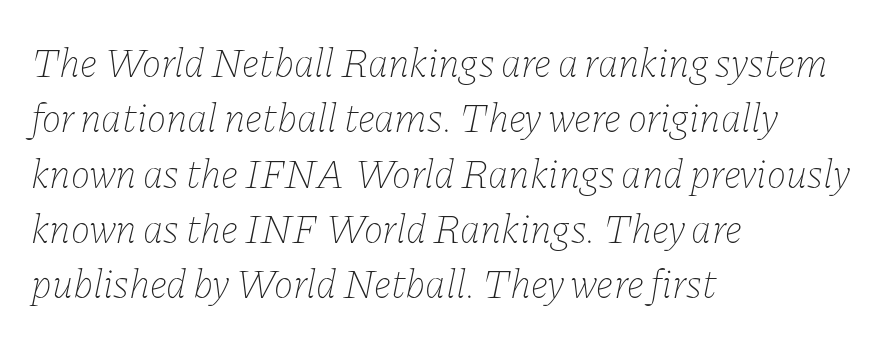
Q: Is the text bold? A: No.
Q: Is the text italic (slanted)? A: Yes, it leans right by about 11 degrees.
Q: Is the text underlined? A: No.
Q: How is the paragraph aligned? A: Left-aligned.
Q: Is the spacing between letters normal or unusually wide? A: Normal.
Q: Is the spacing between lines tight, normal or loose? A: Normal.
Q: Width (condensed, normal, or wide)? A: Normal.
Q: Stroke contrast? A: Low.
Q: x-height? A: Medium.
Q: Monospaced? A: No.
